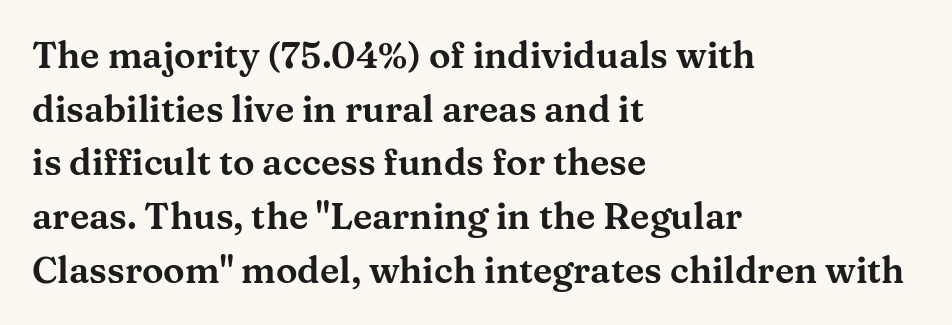
Q: Is the text italic (slanted)? A: No, it is upright.
Q: Is the typeface a serif or a sans-serif typeface? A: Serif.
Q: Is the text underlined? A: No.
Q: How is the paragraph aligned? A: Left-aligned.
Q: Is the spacing between letters normal or unusually wide? A: Normal.
Q: Is the spacing between lines tight, normal or loose? A: Normal.
Q: Width (condensed, normal, or wide)? A: Wide.
Q: Stroke contrast? A: Medium.
Q: x-height? A: Medium.
Q: Monospaced? A: No.
